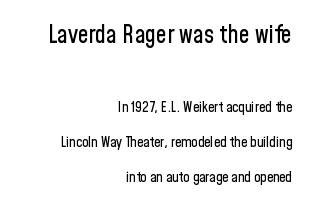
The image shows 24 px text type, upright; set right-aligned, loose line spacing (2.49x), normal letter spacing, not underlined; the first (top) block is 1.71x larger.
